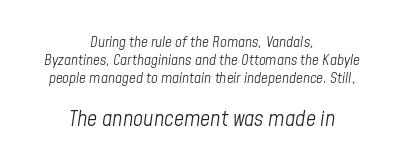
The image shows 22 px text type, italic (leaning right); set centered, line spacing 1.21x, normal letter spacing, not underlined; the second (bottom) block is 1.47x larger.
